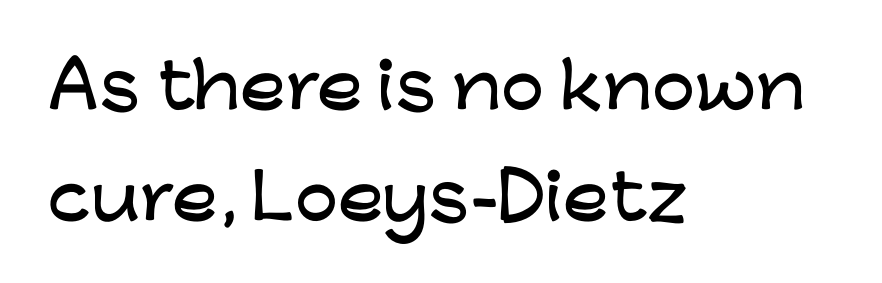
Q: Is the text italic (slanted)? A: No, it is upright.
Q: Is the typeface a serif or a sans-serif typeface? A: Sans-serif.
Q: Is the text underlined? A: No.
Q: How is the paragraph aligned? A: Left-aligned.
Q: Is the spacing between letters normal or unusually wide? A: Normal.
Q: Width (condensed, normal, or wide)? A: Wide.
Q: Stroke contrast? A: Low.
Q: x-height? A: Medium.
Q: Monospaced? A: No.
